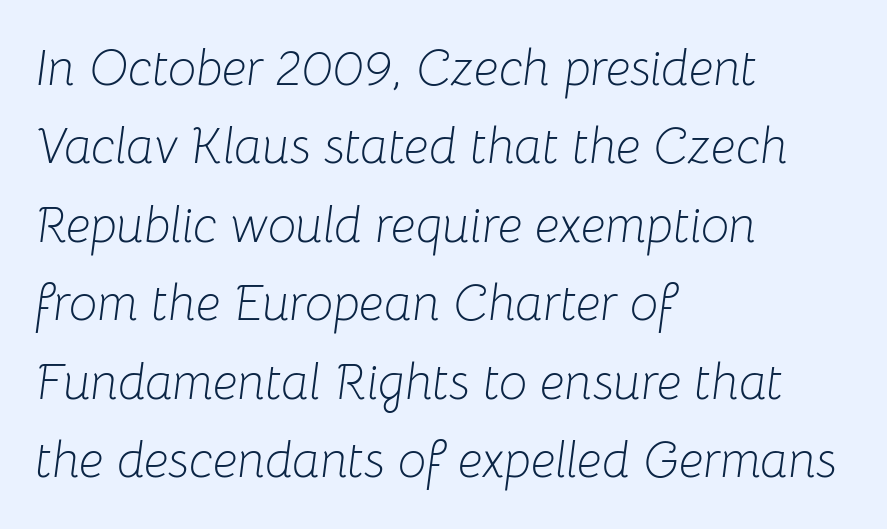
{"italic": "yes", "lean": "right", "slant_degrees": 8, "bold": "no", "weight": "light", "width": "normal", "stroke_contrast": "low", "x_height": "medium", "monospaced": "no", "underline": "no", "align": "left", "line_spacing": "normal", "line_spacing_ratio": 1.57, "letter_spacing": "normal", "letter_spacing_em": 0.0, "glyph_px": 50}
